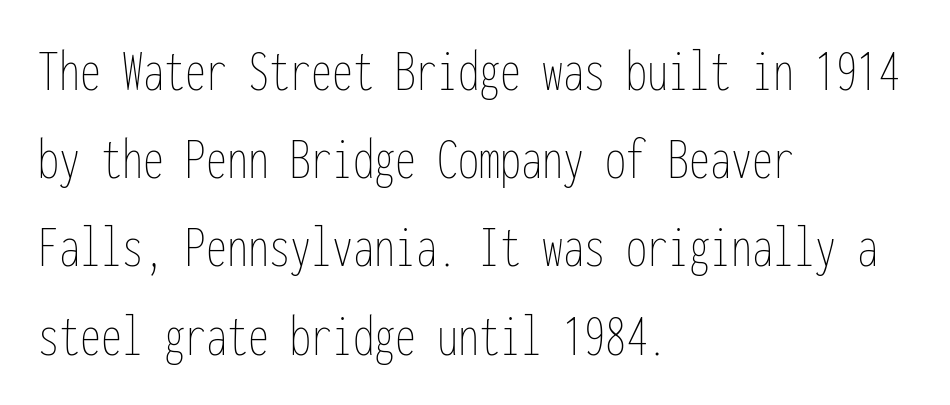
Fixed-width glyphs throughout — classic coding-font behaviour. Leading matches the norm, producing a regular column. In terms of posture, this sample is upright. The strokes are not fattened; the text isn't bold. These lines stack with their left ends in a neat column. Rule under the text: the space is simply empty.
